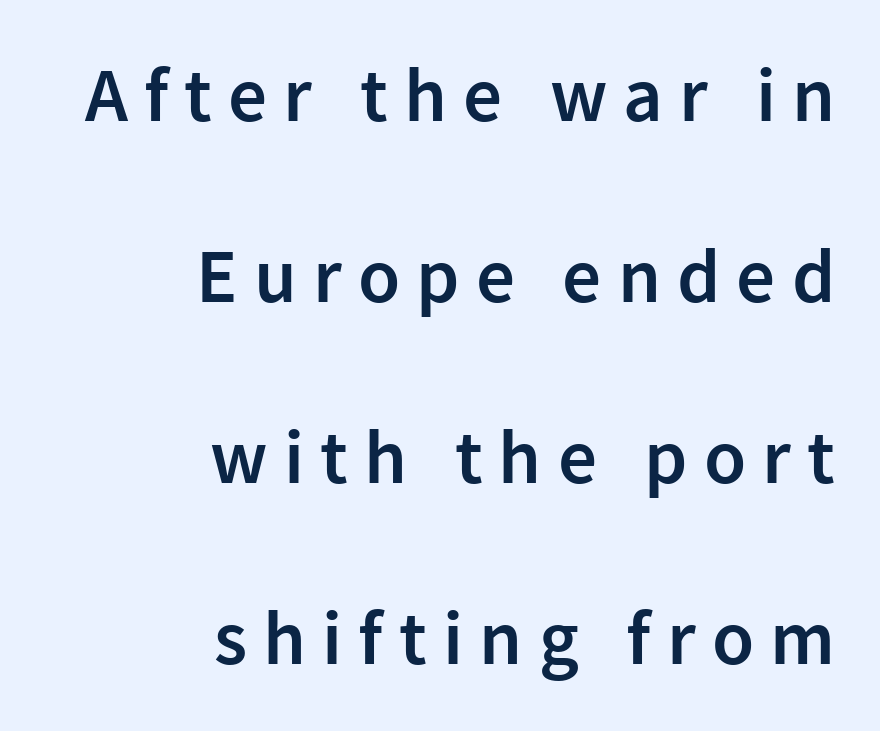
The image shows 77 px semibold sans-serif type, upright; set right-aligned, loose line spacing (2.35x), unusually wide letter spacing (+0.21 em), not underlined; a medium x-height.
